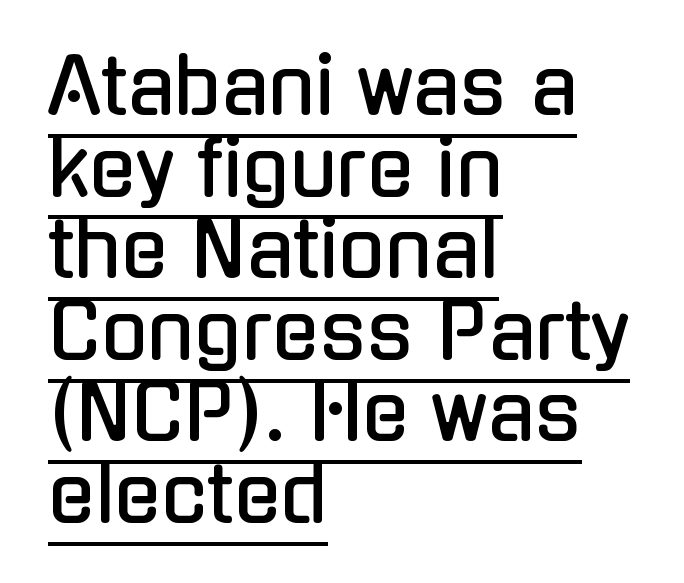
Proportional: the letters do not fall into vertical columns. How would I describe the line gaps? Narrow and economical. The passage shown has conventional tracking throughout. Does the copy run flush right? No — it runs flush left. Like a heading marked for emphasis, these lines bear an underscore.
